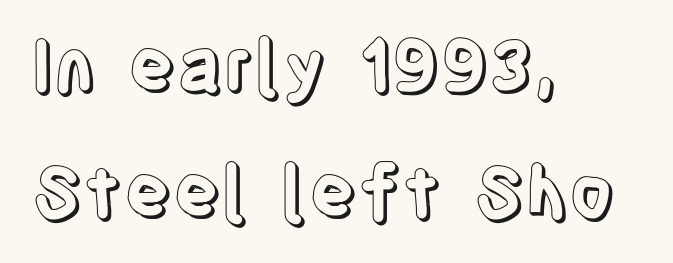
Q: Is the text italic (slanted)? A: No, it is upright.
Q: Is the text underlined? A: No.
Q: How is the paragraph aligned? A: Left-aligned.
Q: Is the spacing between letters normal or unusually wide? A: Normal.
Q: Width (condensed, normal, or wide)? A: Condensed.
Q: x-height? A: Large.
Q: Monospaced? A: No.
